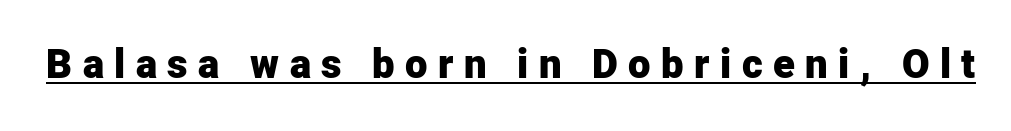
The image shows 40 px heavy sans-serif type, upright; set unusually wide letter spacing (+0.26 em), underlined; low stroke contrast and a medium x-height.
